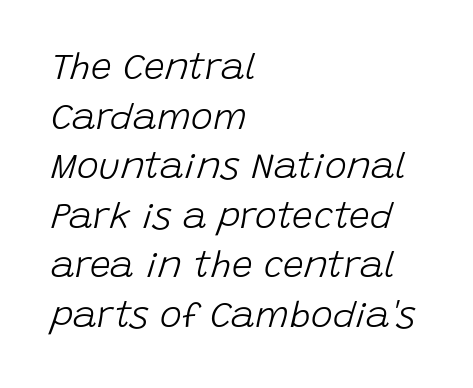
The image shows 37 px light type, italic (leaning right); set left-aligned, normal line spacing (1.34x), normal letter spacing, not underlined; low stroke contrast and a large x-height.
